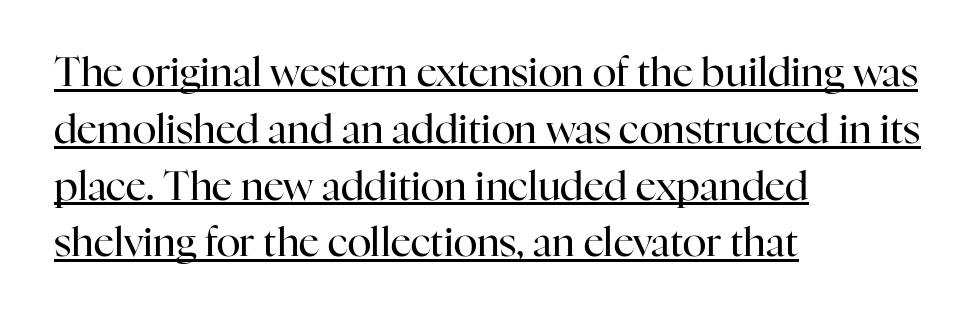
Q: Is the text bold? A: No.
Q: Is the text italic (slanted)? A: No, it is upright.
Q: Is the typeface a serif or a sans-serif typeface? A: Serif.
Q: Is the text underlined? A: Yes.
Q: How is the paragraph aligned? A: Left-aligned.
Q: Is the spacing between letters normal or unusually wide? A: Normal.
Q: Is the spacing between lines tight, normal or loose? A: Normal.
Q: Width (condensed, normal, or wide)? A: Normal.
Q: Stroke contrast? A: High.
Q: x-height? A: Medium.
Q: Monospaced? A: No.
